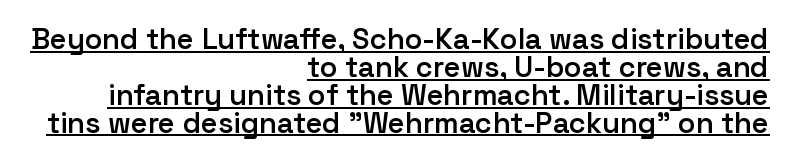
{"serif": "no", "italic": "no", "bold": "semi", "weight": "semibold", "width": "normal", "stroke_contrast": "low", "x_height": "medium", "monospaced": "no", "underline": "yes", "align": "right", "line_spacing": "tight", "line_spacing_ratio": 0.96, "letter_spacing": "normal", "letter_spacing_em": 0.0, "glyph_px": 29}
